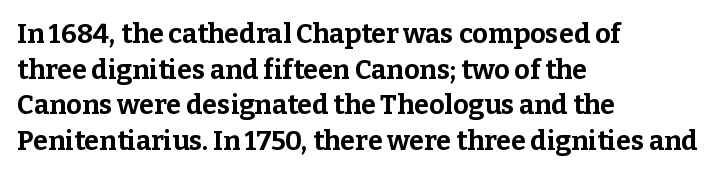
A typesetter would call this leading conventional body-copy spacing. Standard letterfit; no display-style spreading of the glyphs. The axis of the letterforms is exactly vertical. Typeset ragged right — the left edge is the straight one. Clear beneath every line of the passage. Each glyph is drawn with heavy, bold strokes.
